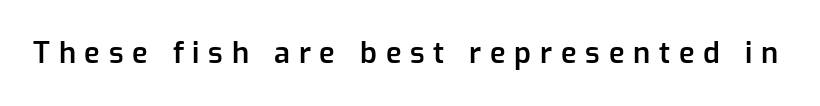
The image shows 29 px semibold sans-serif type, upright; set unusually wide letter spacing (+0.3 em), not underlined; low stroke contrast and a medium x-height.
